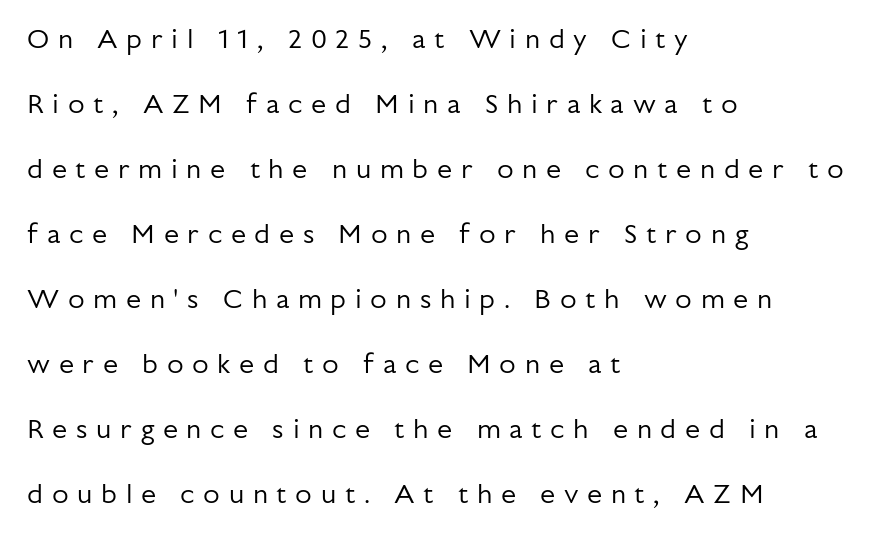
{"italic": "no", "bold": "no", "underline": "no", "align": "left", "line_spacing": "loose", "line_spacing_ratio": 2.41, "letter_spacing": "wide", "letter_spacing_em": 0.32, "glyph_px": 27}
